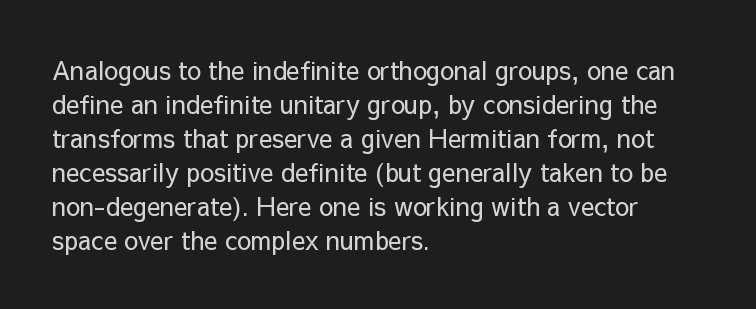
Q: Is the text bold? A: No.
Q: Is the text italic (slanted)? A: No, it is upright.
Q: Is the text underlined? A: No.
Q: How is the paragraph aligned? A: Left-aligned.
Q: Is the spacing between letters normal or unusually wide? A: Normal.
Q: Is the spacing between lines tight, normal or loose? A: Normal.
